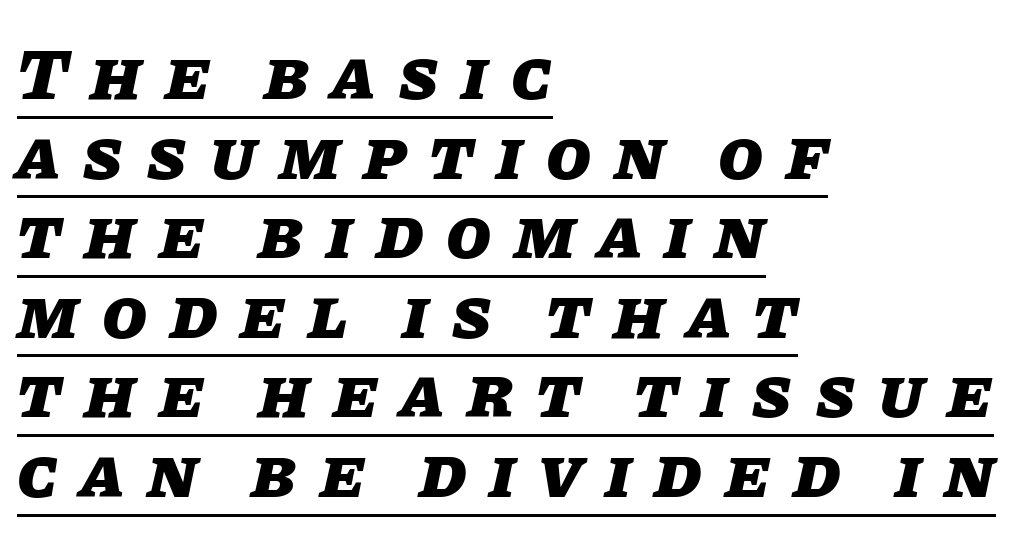
The face used here is proportionally spaced, like ordinary book or web type. Characters are canted at an angle relative to the baseline's perpendicular. The rendering uses a small line-height, squeezing the rows. How are the letters spaced? Widely, with obvious added tracking. Summary of weight: heavy, a full bold.
